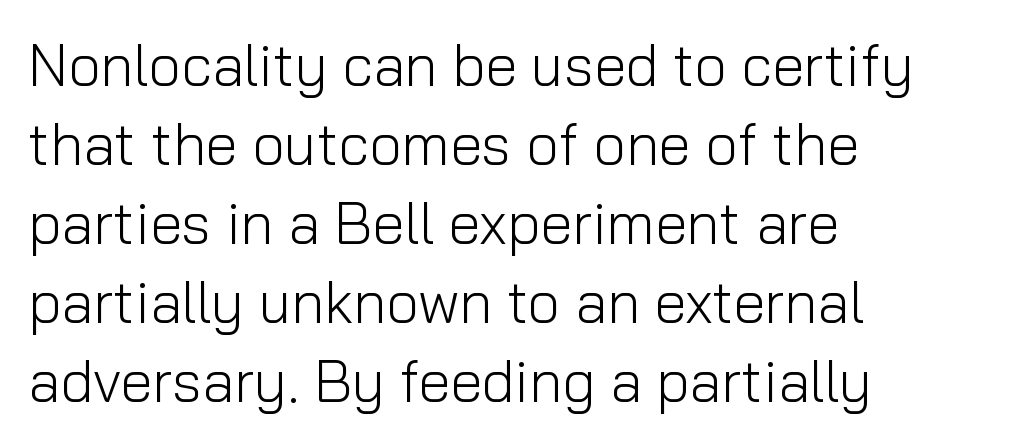
These lines were composed using upright roman letters. This rendering leaves character spacing at its baseline value. Alignment: flush left. These lines are rendered in a variable-pitch font.
